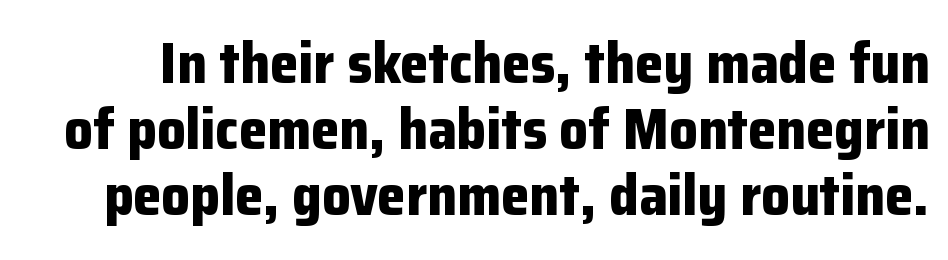
The image shows 57 px bold sans-serif type, upright; set line spacing 1.16x, normal letter spacing, not underlined; low stroke contrast and a medium x-height.
